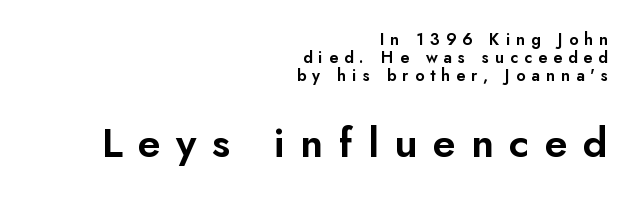
The image shows 41 px sans-serif type, upright; set right-aligned, tight line spacing (1.11x), unusually wide letter spacing (+0.38 em), not underlined; the second (bottom) block is 2.56x larger; low stroke contrast and a small x-height.
